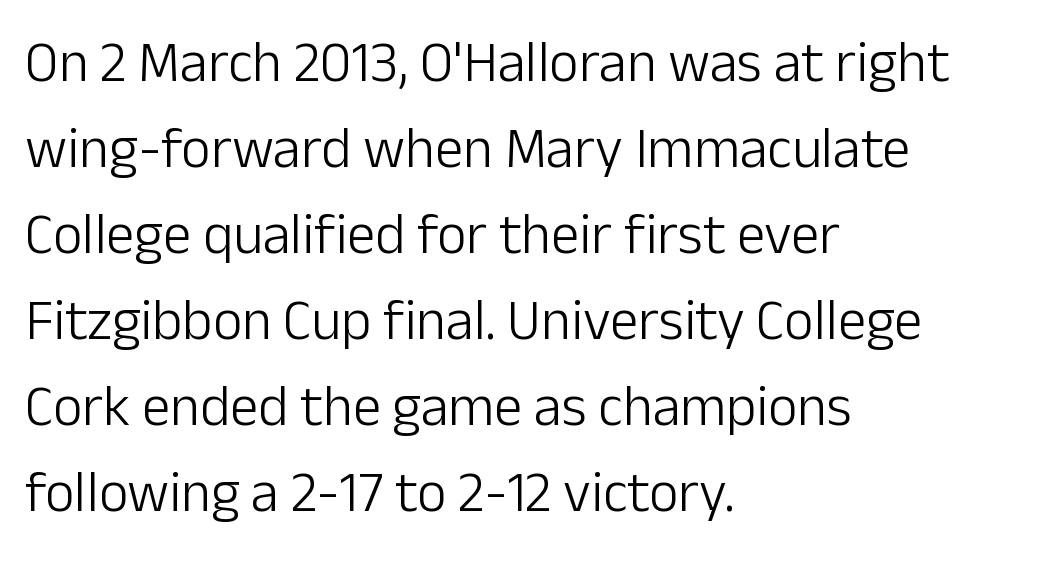
How would I describe the line gaps? Plain and ordinary. Counters stay open thanks to moderate or lighter strokes. Left-aligned paragraph, ragged on the right. You can tell it's not italic because the verticals are truly vertical. Proportional: the letters do not fall into vertical columns.
